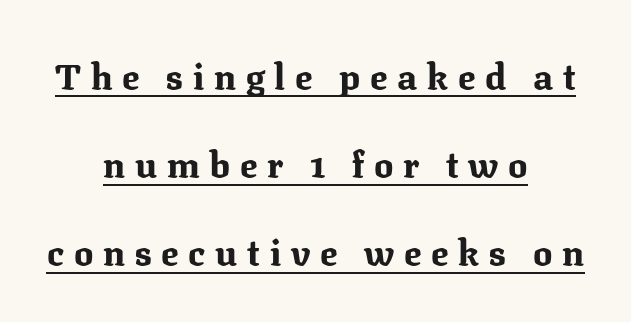
{"serif": "yes", "italic": "no", "bold": "yes", "weight": "bold", "width": "normal", "stroke_contrast": "medium", "x_height": "medium", "monospaced": "no", "underline": "yes", "align": "center", "line_spacing": "loose", "line_spacing_ratio": 2.45, "letter_spacing": "wide", "letter_spacing_em": 0.27, "glyph_px": 36}
